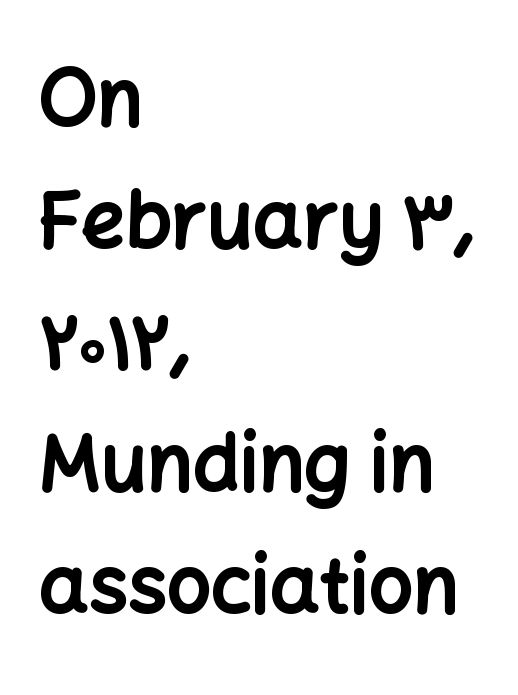
Q: Is the text bold? A: Yes.
Q: Is the text italic (slanted)? A: No, it is upright.
Q: Is the typeface a serif or a sans-serif typeface? A: Sans-serif.
Q: Is the text underlined? A: No.
Q: How is the paragraph aligned? A: Left-aligned.
Q: Is the spacing between letters normal or unusually wide? A: Normal.
Q: Is the spacing between lines tight, normal or loose? A: Normal.
Q: Width (condensed, normal, or wide)? A: Normal.
Q: Stroke contrast? A: Low.
Q: x-height? A: Medium.
Q: Monospaced? A: No.
